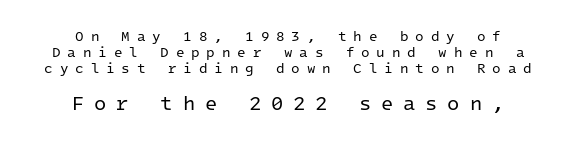
{"italic": "no", "bold": "no", "underline": "no", "align": "center", "line_spacing": "tight", "line_spacing_ratio": 1.13, "letter_spacing": "wide", "letter_spacing_em": 0.49, "larger_block": "second", "size_ratio": 1.43, "glyph_px": 20}
